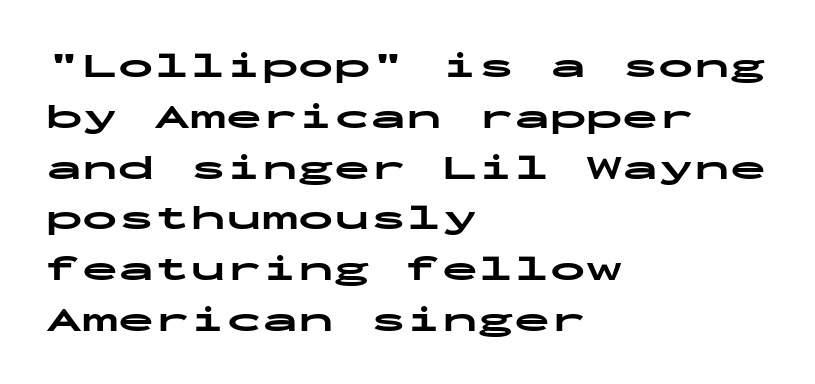
{"serif": "no", "italic": "no", "bold": "yes", "weight": "bold", "width": "wide", "stroke_contrast": "low", "x_height": "medium", "monospaced": "yes", "underline": "no", "align": "left", "line_spacing": "normal", "line_spacing_ratio": 1.41, "letter_spacing": "normal", "letter_spacing_em": 0.0, "glyph_px": 36}
